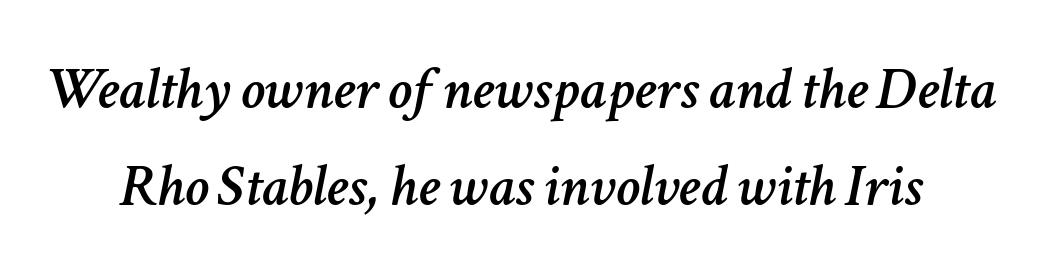
Q: Is the text italic (slanted)? A: Yes, it leans right by about 11 degrees.
Q: Is the text underlined? A: No.
Q: Is the spacing between letters normal or unusually wide? A: Normal.
Q: Is the spacing between lines tight, normal or loose? A: Normal.
Q: Width (condensed, normal, or wide)? A: Normal.
Q: Stroke contrast? A: Low.
Q: x-height? A: Medium.
Q: Monospaced? A: No.
